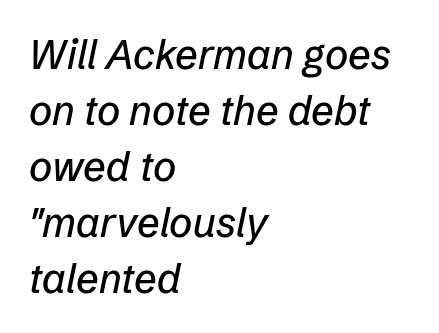
Q: Is the text italic (slanted)? A: Yes, it leans right by about 12 degrees.
Q: Is the text underlined? A: No.
Q: How is the paragraph aligned? A: Left-aligned.
Q: Is the spacing between letters normal or unusually wide? A: Normal.
Q: Is the spacing between lines tight, normal or loose? A: Normal.
Q: Width (condensed, normal, or wide)? A: Normal.
Q: Stroke contrast? A: Low.
Q: x-height? A: Medium.
Q: Monospaced? A: No.
